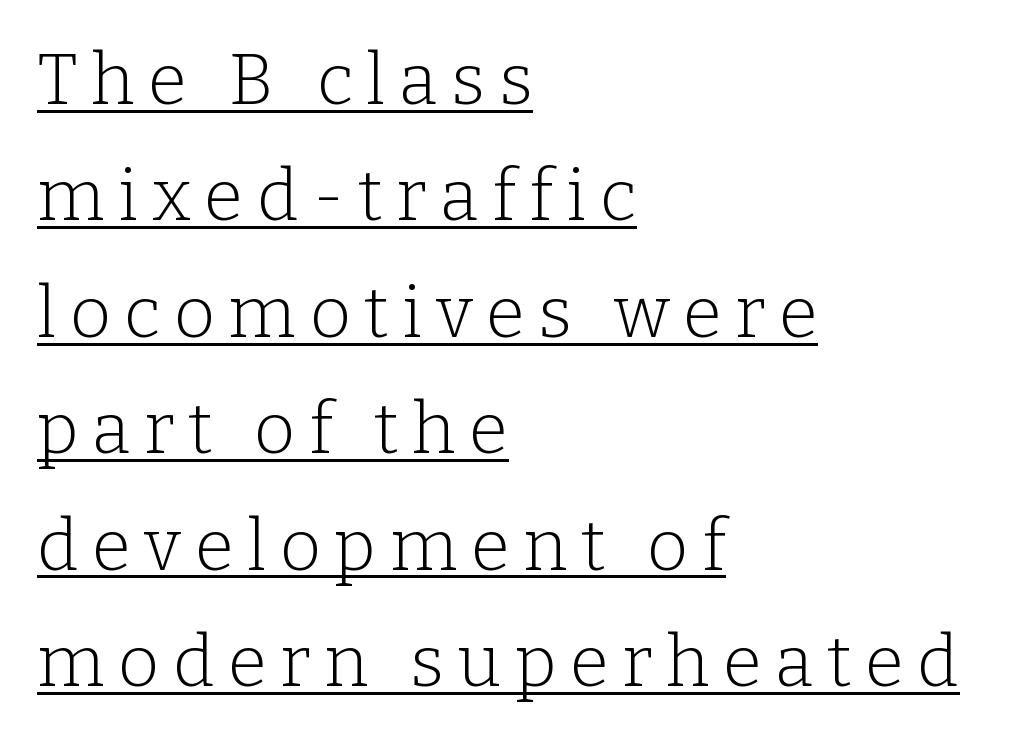
Q: Is the text bold? A: No.
Q: Is the text italic (slanted)? A: No, it is upright.
Q: Is the typeface a serif or a sans-serif typeface? A: Serif.
Q: Is the text underlined? A: Yes.
Q: How is the paragraph aligned? A: Left-aligned.
Q: Is the spacing between lines tight, normal or loose? A: Normal.
Q: Width (condensed, normal, or wide)? A: Normal.
Q: Stroke contrast? A: Low.
Q: x-height? A: Medium.
Q: Monospaced? A: No.
